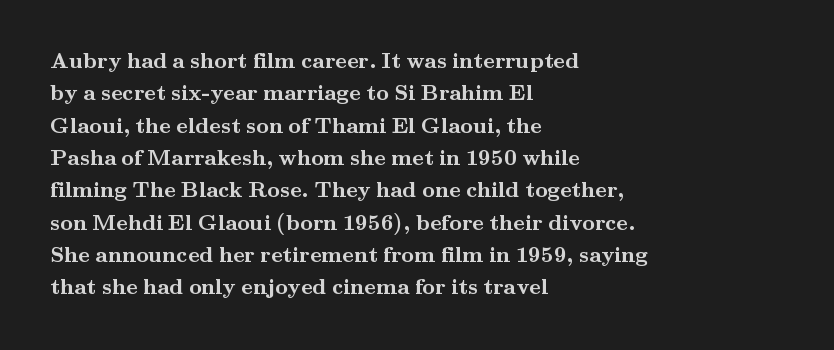
This block has exactly the height ordinary leading produces. A roman cut, with each character standing at attention. Typesetter's note: full bold, strokes at maximum text heaviness. The rendering anchors every line to the left-hand side.
